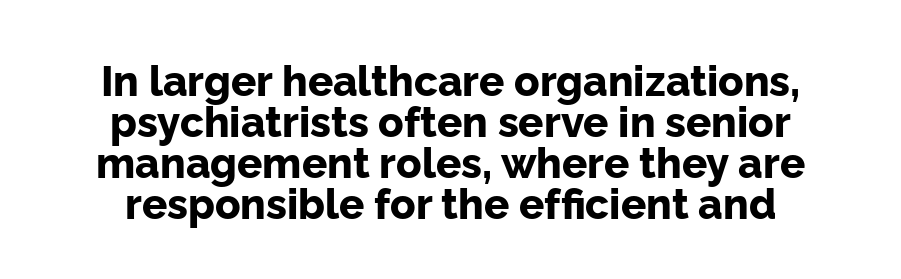
The font family rendered here belongs to the sans-serif group. Whoever set this chose condensed vertical rhythm over breathing room. Each letter keeps its own natural width here, so spacing adapts to shape. Underlining? Definitely not there. A roman cut, with each character standing at attention. These lines keep a tight, regular rhythm from letter to letter.
